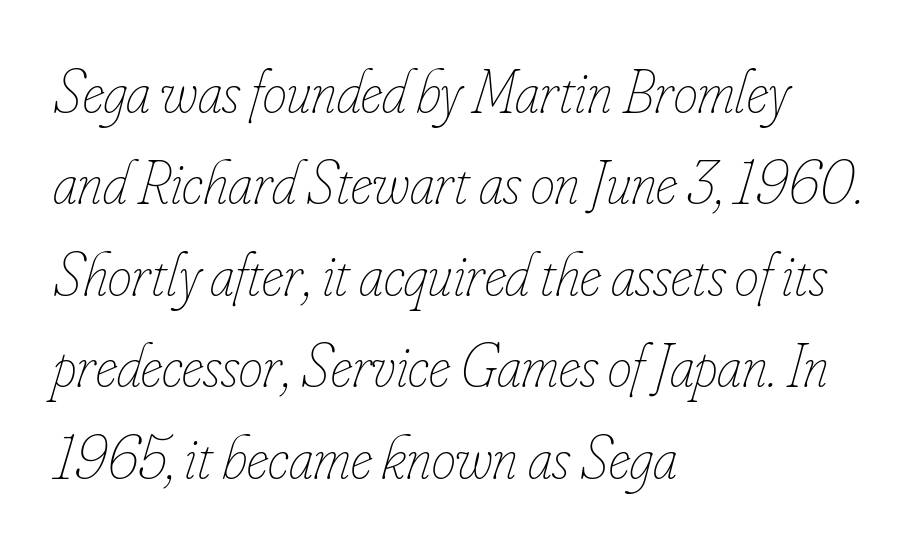
{"italic": "yes", "lean": "right", "slant_degrees": 16, "bold": "no", "weight": "thin", "width": "condensed", "stroke_contrast": "low", "x_height": "small", "monospaced": "no", "underline": "no", "align": "left", "line_spacing": "normal", "line_spacing_ratio": 1.5, "letter_spacing": "normal", "letter_spacing_em": 0.0, "glyph_px": 61}
